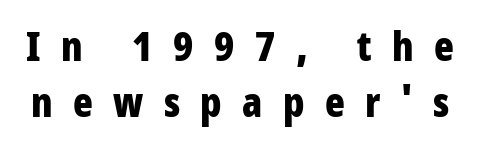
The image shows 41 px bold, condensed sans-serif type, upright; set normal line spacing (1.36x), unusually wide letter spacing (+0.5 em), not underlined; low stroke contrast and a medium x-height.
